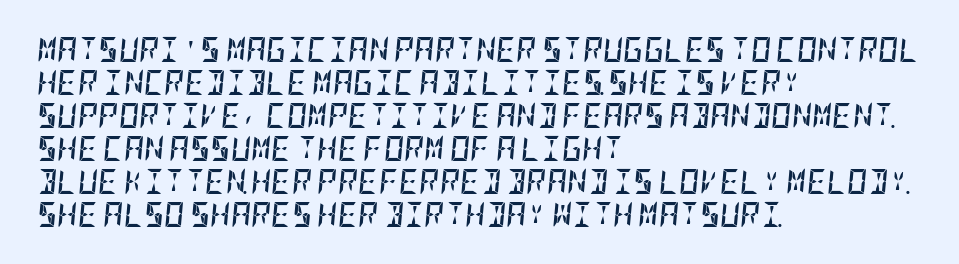
{"italic": "yes", "lean": "right", "slant_degrees": 5, "bold": "yes", "underline": "no", "align": "left", "line_spacing": "normal", "line_spacing_ratio": 1.32, "letter_spacing": "normal", "letter_spacing_em": 0.0, "glyph_px": 25}
